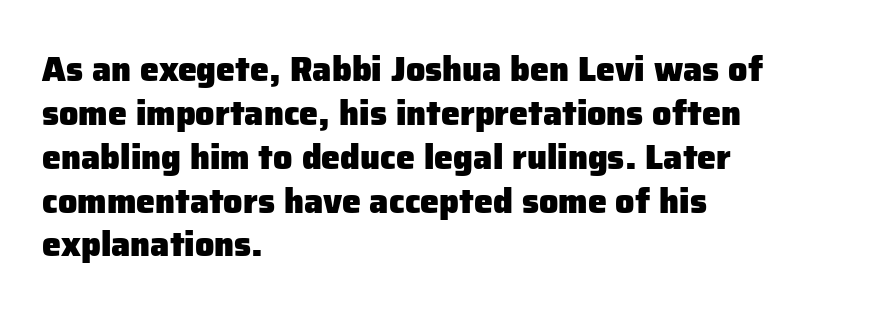
In terms of posture, this sample is upright. Clear beneath every line of the passage. A sans-serif font was chosen for this passage. Every row of glyphs begins at an identical x-position on the left.
